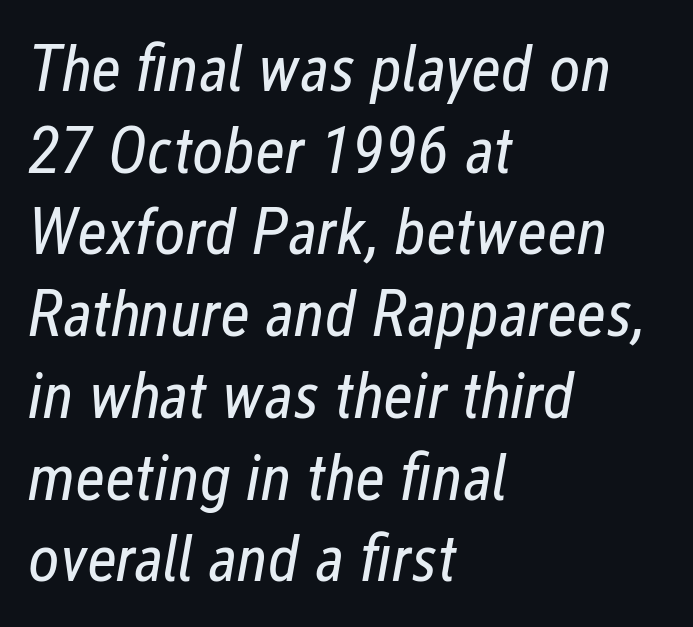
The image shows 67 px regular-weight, condensed type, italic (leaning right); set left-aligned, line spacing 1.22x, normal letter spacing, not underlined; low stroke contrast and a medium x-height.
